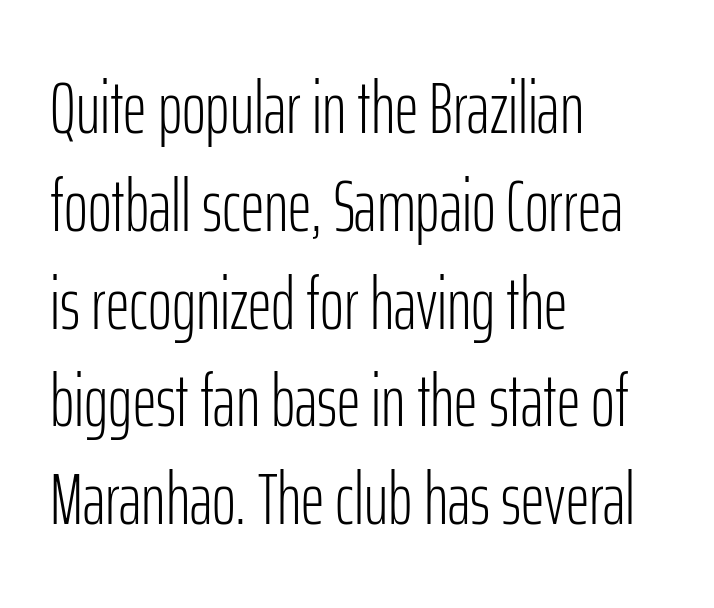
Weight class: somewhere from thin through regular. A typesetter would label this face a sans. The letters sit at their default tracking, neither squeezed nor spread. Compared with a centered layout, this one pins lines to the left instead. This rendering features lettering with no underline. Is this a fixed-width face? No — the glyphs have proportional, varying widths.
